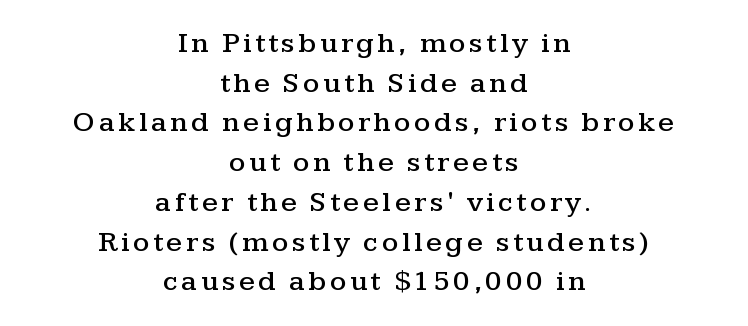
The image shows 29 px wide serif type, upright; set centered, normal line spacing (1.37x), not underlined; medium stroke contrast and a medium x-height.
